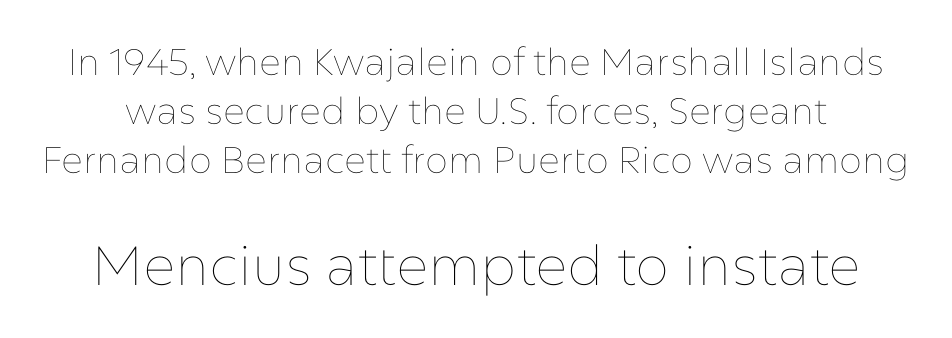
Q: Is the text bold? A: No.
Q: Is the text italic (slanted)? A: No, it is upright.
Q: Is the text underlined? A: No.
Q: Is the spacing between letters normal or unusually wide? A: Normal.
Q: Is the spacing between lines tight, normal or loose? A: Normal.
Q: Which block of text is set in a larger size, the first (top) or the second (bottom)? A: The second (bottom) one.
Q: Width (condensed, normal, or wide)? A: Normal.
Q: Stroke contrast? A: Low.
Q: x-height? A: Medium.
Q: Monospaced? A: No.
